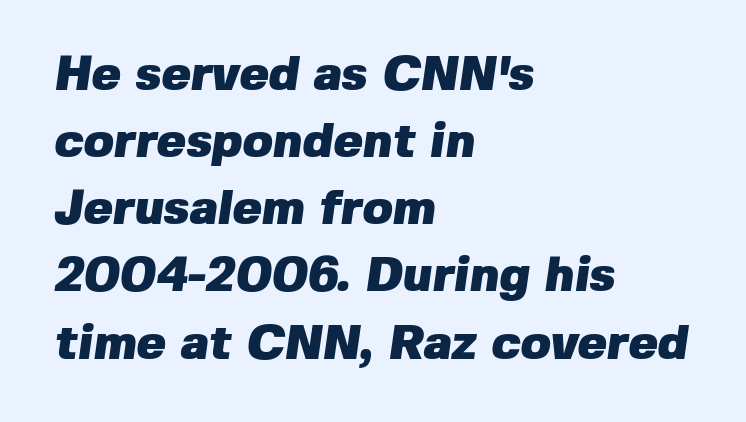
Interline gaps are of average width in this sample. There is no visible air inserted between adjacent glyphs. The face used here is proportionally spaced, like ordinary book or web type. The face used here has the dense, thick strokes of a bold.
